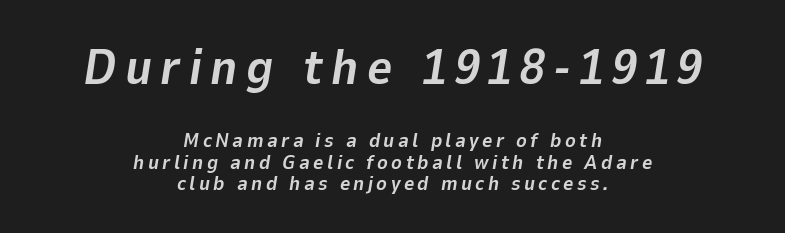
{"italic": "yes", "lean": "right", "slant_degrees": 9, "bold": "yes", "weight": "bold", "width": "normal", "stroke_contrast": "low", "x_height": "medium", "monospaced": "no", "underline": "no", "align": "center", "line_spacing": "tight", "line_spacing_ratio": 1.08, "larger_block": "first", "size_ratio": 2.45, "glyph_px": 49}
